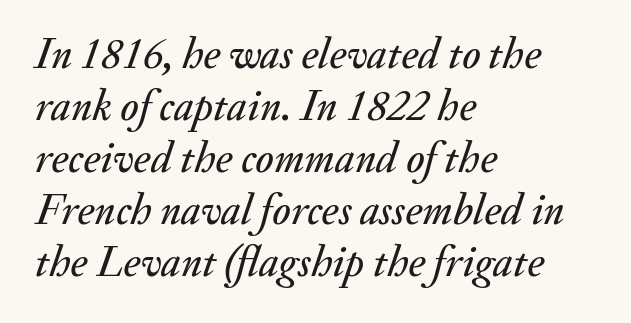
{"italic": "yes", "lean": "right", "slant_degrees": 20, "width": "normal", "stroke_contrast": "medium", "x_height": "small", "monospaced": "no", "underline": "no", "align": "left", "line_spacing_ratio": 1.21, "letter_spacing": "normal", "letter_spacing_em": 0.0, "glyph_px": 43}
